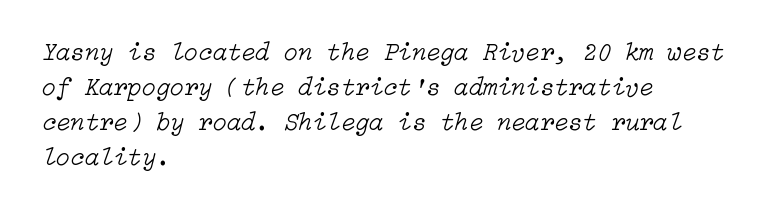
Q: Is the text bold? A: No.
Q: Is the text italic (slanted)? A: Yes, it leans right by about 15 degrees.
Q: Is the text underlined? A: No.
Q: How is the paragraph aligned? A: Left-aligned.
Q: Is the spacing between letters normal or unusually wide? A: Normal.
Q: Is the spacing between lines tight, normal or loose? A: Normal.
